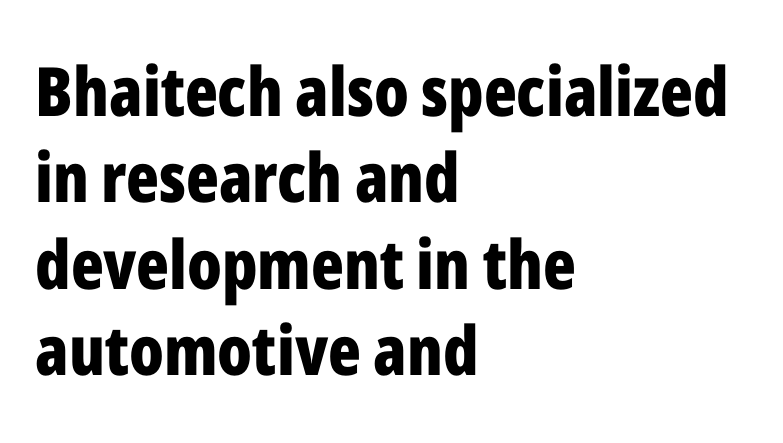
The lines in this sample share a left origin and differ only in where they stop. The face used here is a sans, in the tradition of grotesques and geometrics. Compared with an ordinary text face, these strokes are far heavier — a full bold. Here the designer chose a conventional face with non-uniform glyph widths. Inter-character spacing is left at the font's built-in metrics. In terms of posture, this sample is upright.
